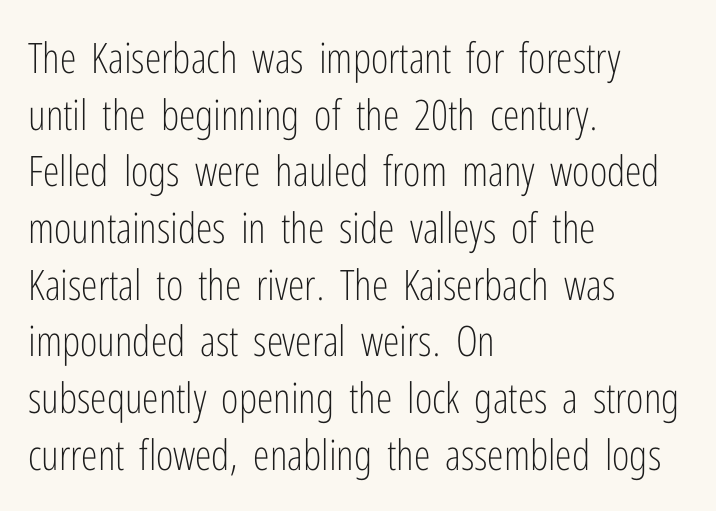
{"serif": "no", "italic": "no", "bold": "no", "weight": "light", "width": "condensed", "stroke_contrast": "low", "x_height": "medium", "monospaced": "no", "underline": "no", "align": "left", "line_spacing": "normal", "line_spacing_ratio": 1.35, "letter_spacing": "normal", "letter_spacing_em": 0.0, "glyph_px": 42}
